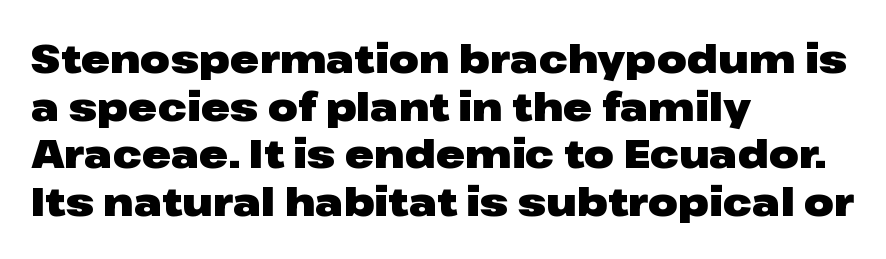
The image shows 39 px heavy, wide sans-serif type, upright; set left-aligned, line spacing 1.22x, normal letter spacing, not underlined; low stroke contrast and a medium x-height.
